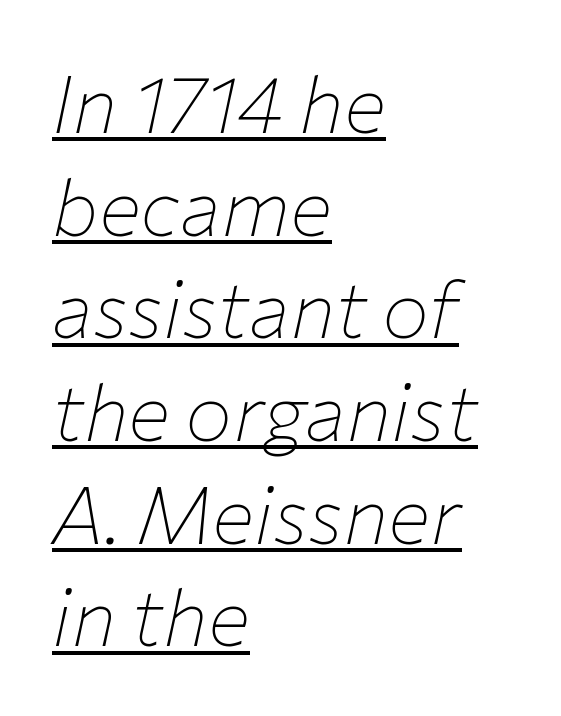
Line beginnings align vertically; line endings do not. What decoration does the sample have? An underline. The passage shown is typed in a proportional face where columns would drift. The passage shown stacks its lines at a standard gap. Letters have the restrained weight of plain body copy at most.
